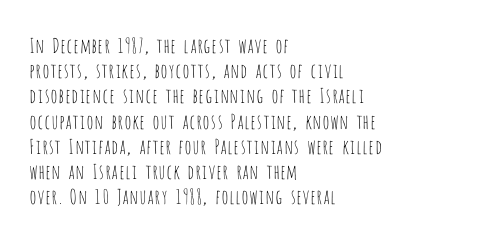
How would I describe the line gaps? Plain and ordinary. Stem width sits at or under what a default text font uses. Posture: straight, roman, zero tilt. Underlining? Definitely not there. How are the letters spaced? Ordinarily, with no added tracking. Alignment: flush left.
